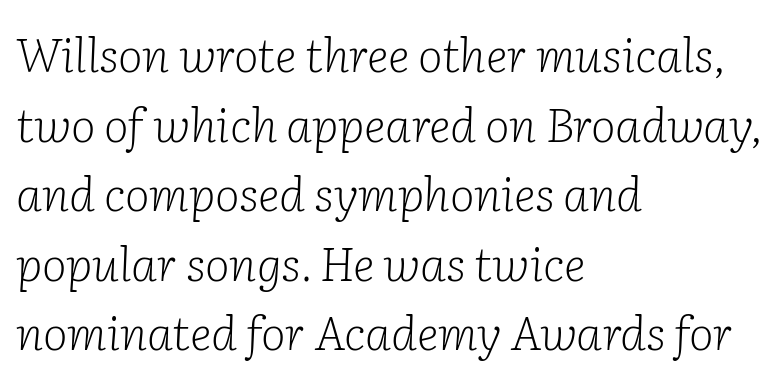
Nothing heavy about these letters — not bold at all. This rendering uses left alignment, leaving the right contour irregular. The lettering tilts uniformly, giving the passage an italic look. You could call the tracking neutral — neither tight nor loose. These lines are rendered in a variable-pitch font.
